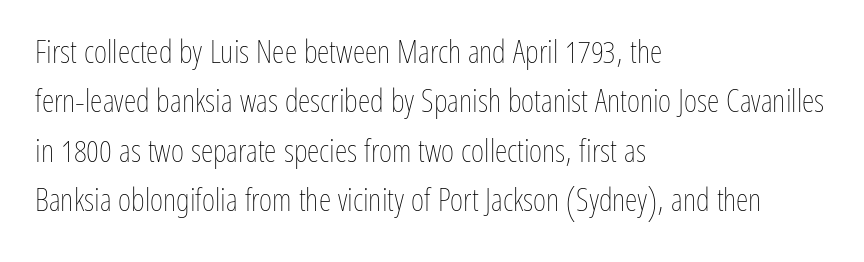
Q: Is the text bold? A: No.
Q: Is the text italic (slanted)? A: No, it is upright.
Q: Is the text underlined? A: No.
Q: How is the paragraph aligned? A: Left-aligned.
Q: Is the spacing between letters normal or unusually wide? A: Normal.
Q: Is the spacing between lines tight, normal or loose? A: Normal.
Q: Width (condensed, normal, or wide)? A: Condensed.
Q: Stroke contrast? A: Low.
Q: x-height? A: Medium.
Q: Monospaced? A: No.
